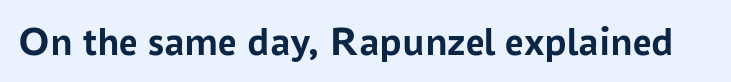
The image shows 41 px semibold sans-serif type, upright; set normal letter spacing, not underlined; low stroke contrast and a medium x-height.
